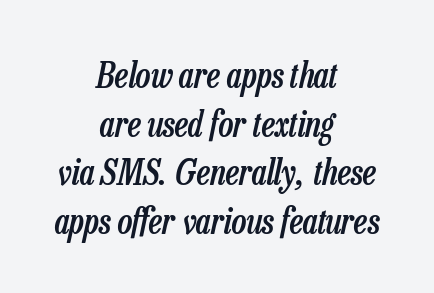
Interline gaps are of average width in this sample. It's the slanting kind of type. A typesetter would call this proportional, since set widths differ per character. Leftover space on each line is divided equally before and after the words.
